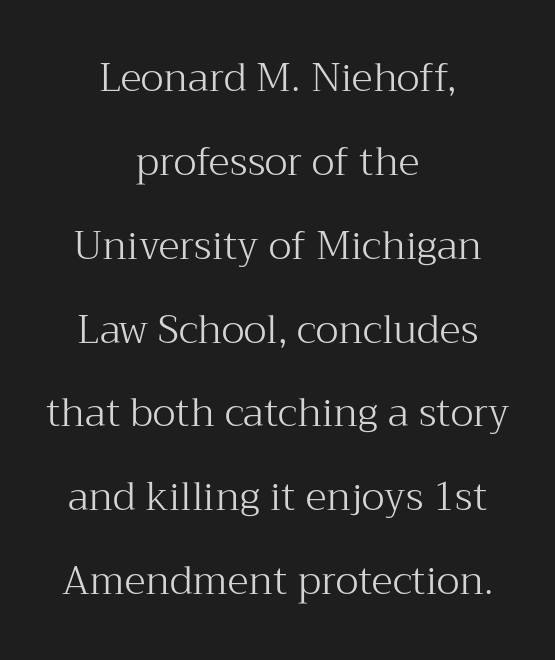
How would I describe the line gaps? Wide and relaxed. Upright lettering throughout. Just letters on the line, the space beneath them empty. Each letter keeps its own natural width here, so spacing adapts to shape. Students, note that the glyphs here touch the page at normal intervals. The passage shown is not bold in any degree.
